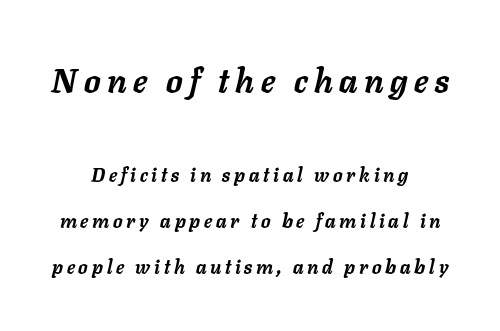
Q: Is the text bold? A: Yes.
Q: Is the text italic (slanted)? A: Yes, it leans right by about 11 degrees.
Q: Is the text underlined? A: No.
Q: How is the paragraph aligned? A: Centered.
Q: Is the spacing between letters normal or unusually wide? A: Unusually wide.
Q: Is the spacing between lines tight, normal or loose? A: Loose.
Q: Which block of text is set in a larger size, the first (top) or the second (bottom)? A: The first (top) one.
Q: Width (condensed, normal, or wide)? A: Normal.
Q: Stroke contrast? A: Low.
Q: x-height? A: Medium.
Q: Monospaced? A: No.
